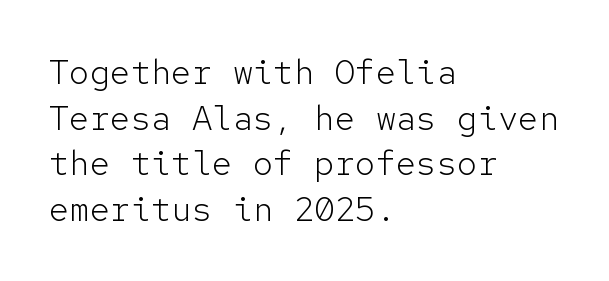
The image shows 34 px light sans-serif type, upright, monospaced; set left-aligned, normal line spacing (1.34x), normal letter spacing, not underlined; low stroke contrast and a medium x-height.
